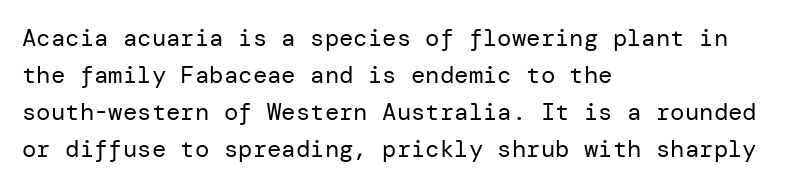
Q: Is the text bold? A: No.
Q: Is the text italic (slanted)? A: No, it is upright.
Q: Is the text underlined? A: No.
Q: How is the paragraph aligned? A: Left-aligned.
Q: Is the spacing between letters normal or unusually wide? A: Normal.
Q: Is the spacing between lines tight, normal or loose? A: Normal.
